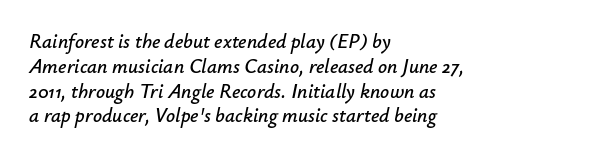
The image shows 20 px text type, italic (leaning right); set left-aligned, line spacing 1.24x, normal letter spacing, not underlined.
